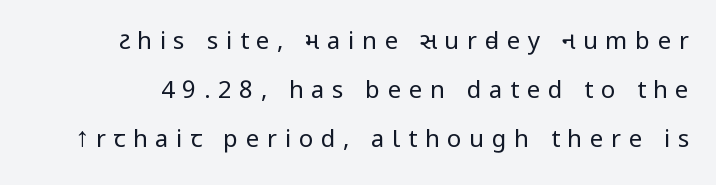
{"italic": "no", "bold": "no", "underline": "no", "line_spacing": "loose", "line_spacing_ratio": 2.05, "letter_spacing": "wide", "letter_spacing_em": 0.32, "glyph_px": 24}
